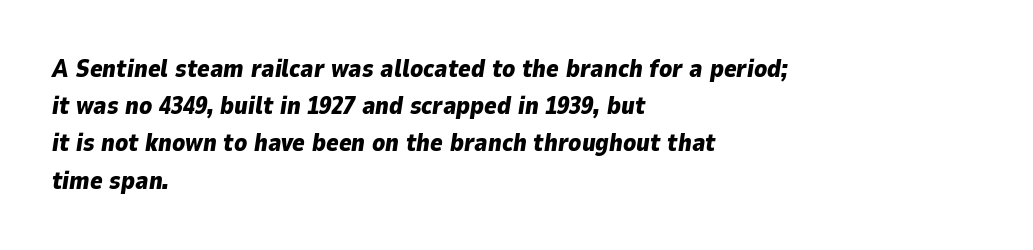
Q: Is the text bold? A: Yes.
Q: Is the text italic (slanted)? A: Yes, it leans right by about 9 degrees.
Q: Is the text underlined? A: No.
Q: How is the paragraph aligned? A: Left-aligned.
Q: Is the spacing between letters normal or unusually wide? A: Normal.
Q: Is the spacing between lines tight, normal or loose? A: Normal.
